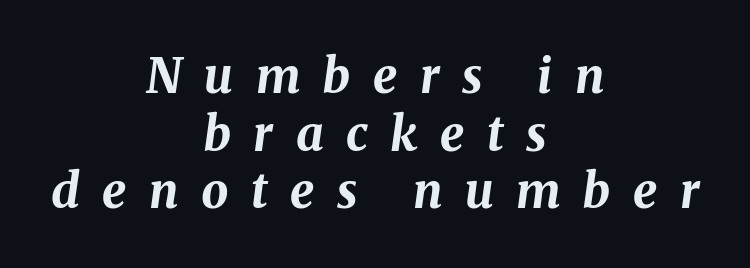
Is this a fixed-width face? No — the glyphs have proportional, varying widths. Heavy-handed strokes throughout: this text is bold. Honestly, there is no underline to notice here at all. The tracking reads as deliberately expanded to a designer's eye.
